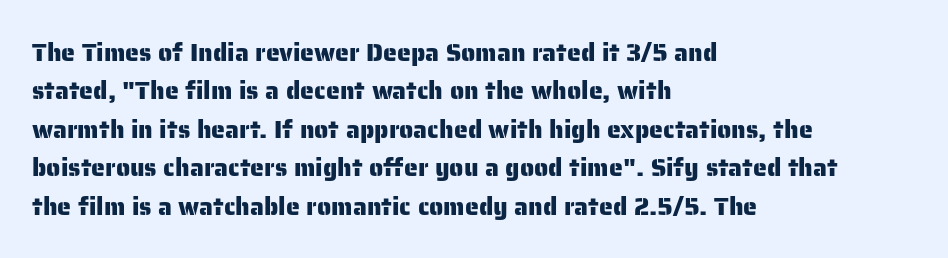
{"italic": "no", "underline": "no", "align": "left", "line_spacing": "normal", "line_spacing_ratio": 1.54, "letter_spacing": "normal", "letter_spacing_em": 0.0, "glyph_px": 25}
